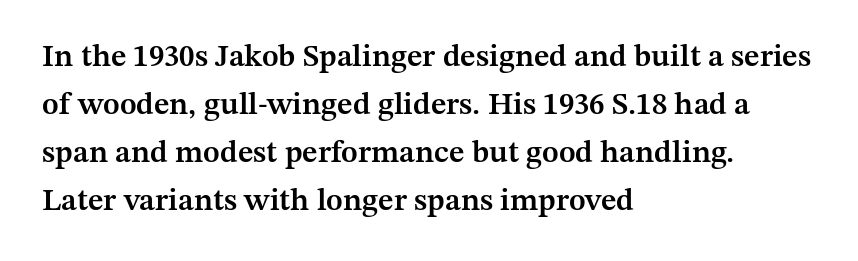
Q: Is the text bold? A: Semi-bold.
Q: Is the text italic (slanted)? A: No, it is upright.
Q: Is the typeface a serif or a sans-serif typeface? A: Serif.
Q: Is the text underlined? A: No.
Q: How is the paragraph aligned? A: Left-aligned.
Q: Is the spacing between letters normal or unusually wide? A: Normal.
Q: Is the spacing between lines tight, normal or loose? A: Normal.
Q: Width (condensed, normal, or wide)? A: Normal.
Q: Stroke contrast? A: Medium.
Q: x-height? A: Medium.
Q: Monospaced? A: No.
